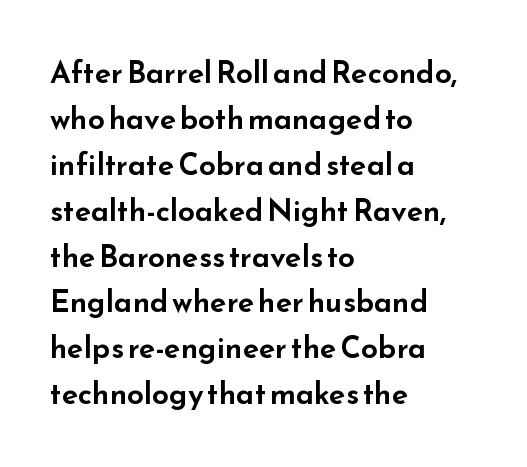
The lettering stays uniformly vertical, giving the passage a roman look. Left-aligned paragraph, ragged on the right. This rendering employs a face without finishing strokes, i.e., a sans-serif. Baseline-to-baseline distance is the conventional proportion of letter height.
